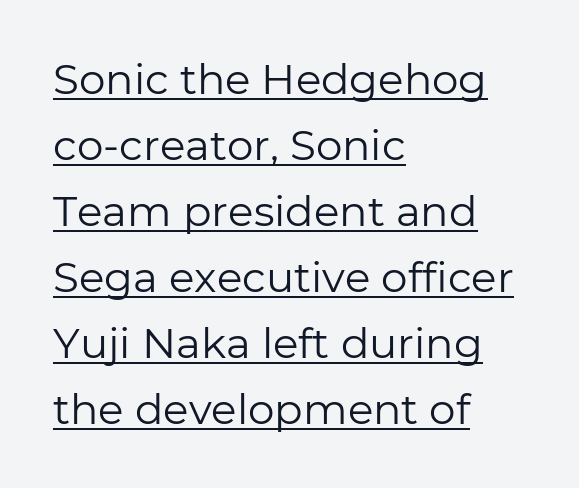
These lines were composed using upright roman letters. The rendering uses the underline text-decoration. Typeset ragged right — the left edge is the straight one. The rendering keeps characters at their native spacing. Baseline-to-baseline distance is the conventional proportion of letter height.
